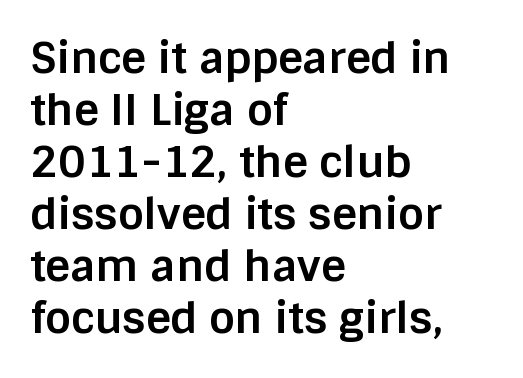
Q: Is the text bold? A: Yes.
Q: Is the text italic (slanted)? A: No, it is upright.
Q: Is the typeface a serif or a sans-serif typeface? A: Sans-serif.
Q: Is the text underlined? A: No.
Q: How is the paragraph aligned? A: Left-aligned.
Q: Is the spacing between letters normal or unusually wide? A: Normal.
Q: Width (condensed, normal, or wide)? A: Normal.
Q: Stroke contrast? A: Low.
Q: x-height? A: Large.
Q: Monospaced? A: No.
